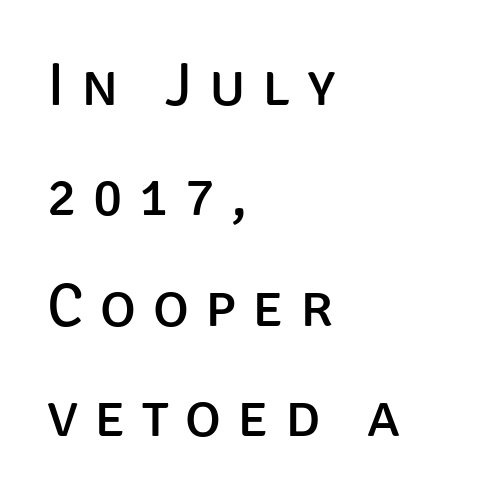
The image shows 61 px regular-weight sans-serif type, upright; set left-aligned, line spacing 1.81x, unusually wide letter spacing (+0.27 em), not underlined; low stroke contrast and a large x-height.
